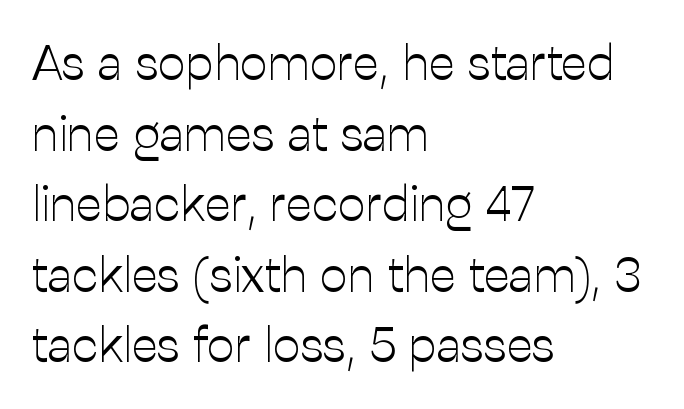
The image shows 49 px light sans-serif type, upright; set left-aligned, normal line spacing (1.44x), normal letter spacing, not underlined; low stroke contrast and a medium x-height.
